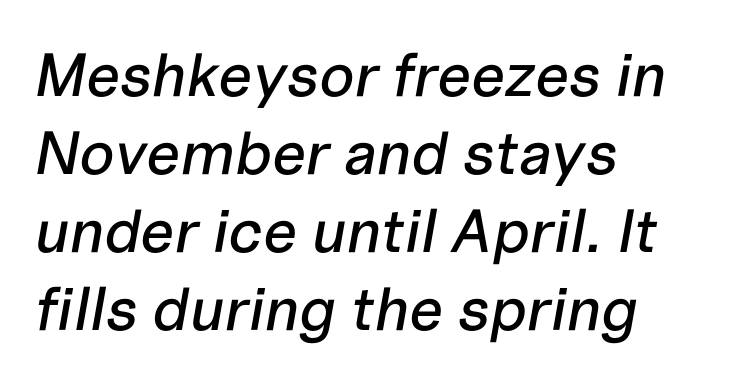
Q: Is the text italic (slanted)? A: Yes, it leans right by about 10 degrees.
Q: Is the text underlined? A: No.
Q: How is the paragraph aligned? A: Left-aligned.
Q: Is the spacing between letters normal or unusually wide? A: Normal.
Q: Is the spacing between lines tight, normal or loose? A: Normal.
Q: Width (condensed, normal, or wide)? A: Normal.
Q: Stroke contrast? A: Low.
Q: x-height? A: Medium.
Q: Monospaced? A: No.
